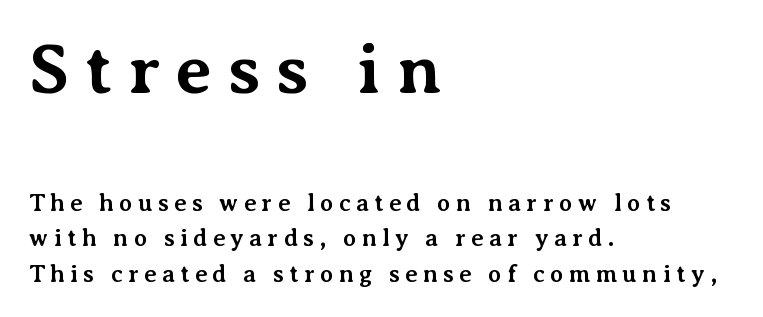
Stroke terminals: seriffed. This rendering features lettering with no underline. Posture: straight, roman, zero tilt. Typesetter's note: full bold, strokes at maximum text heaviness. You could not count columns in this text — the font is proportionally spaced. The letters are spread apart with noticeably loose tracking.
